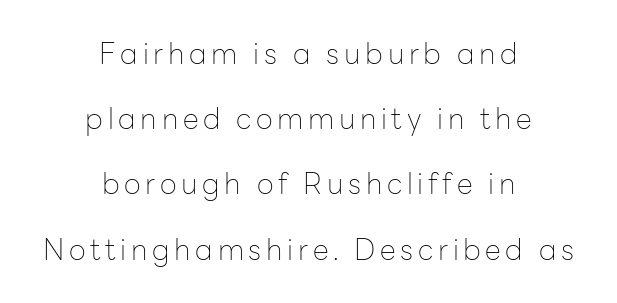
The image shows 29 px thin sans-serif type, upright; set centered, loose line spacing (2.25x), not underlined; low stroke contrast and a medium x-height.
